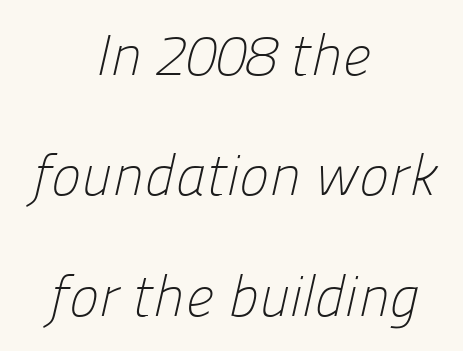
The passage shown is not bold in any degree. The line texture is even and compact thanks to regular tracking. Glance below the letters and you will spot only blank space. The typesetter chose a symmetrical, centered arrangement here.
